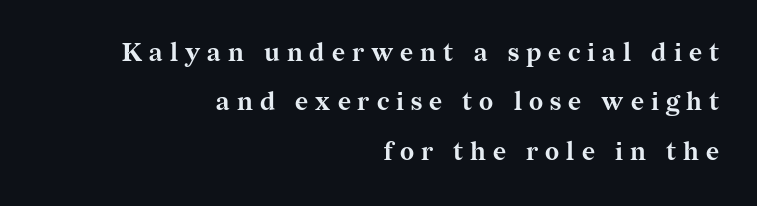
{"italic": "no", "bold": "yes", "underline": "no", "align": "right", "line_spacing": "loose", "line_spacing_ratio": 1.98, "letter_spacing": "wide", "letter_spacing_em": 0.28, "glyph_px": 25}
